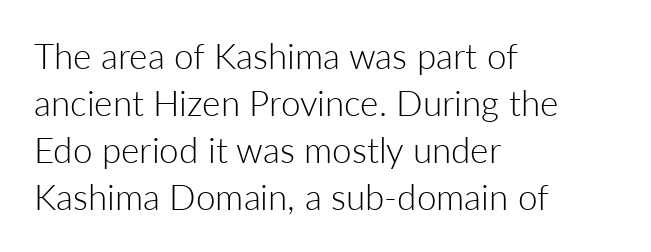
Q: Is the text bold? A: No.
Q: Is the text italic (slanted)? A: No, it is upright.
Q: Is the typeface a serif or a sans-serif typeface? A: Sans-serif.
Q: Is the text underlined? A: No.
Q: How is the paragraph aligned? A: Left-aligned.
Q: Is the spacing between letters normal or unusually wide? A: Normal.
Q: Is the spacing between lines tight, normal or loose? A: Normal.
Q: Width (condensed, normal, or wide)? A: Normal.
Q: Stroke contrast? A: Low.
Q: x-height? A: Medium.
Q: Monospaced? A: No.
